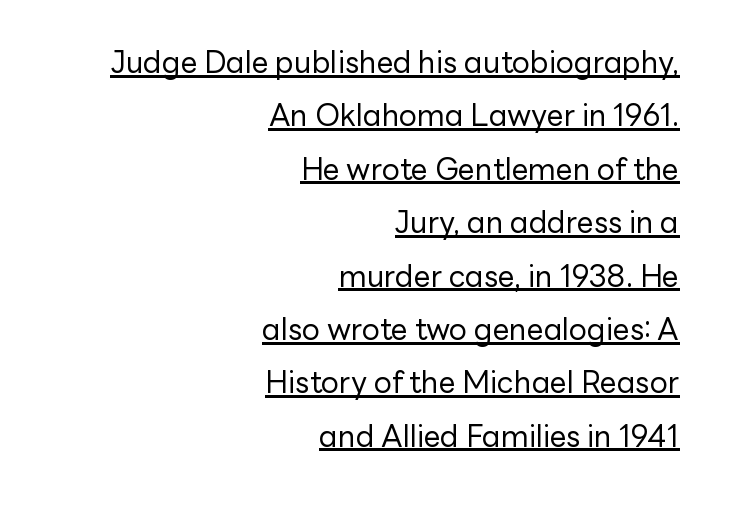
The image shows 30 px regular-weight sans-serif type, upright; set right-aligned, line spacing 1.78x, normal letter spacing, underlined; low stroke contrast and a medium x-height.
